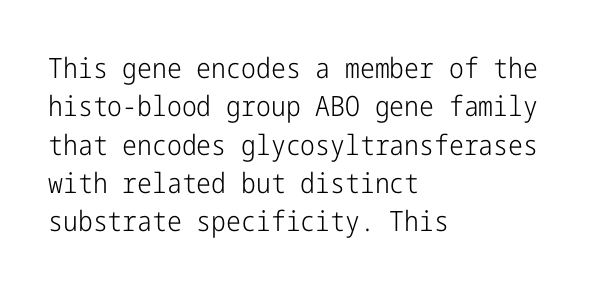
The image shows 28 px light, condensed sans-serif type, upright; set left-aligned, normal line spacing (1.37x), normal letter spacing, not underlined; low stroke contrast and a medium x-height.
